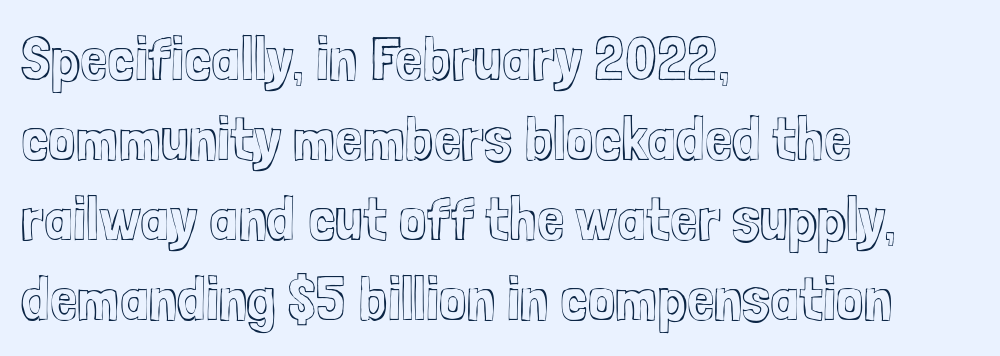
The image shows 62 px condensed type, upright; set left-aligned, normal line spacing (1.29x), normal letter spacing, not underlined; a medium x-height.
